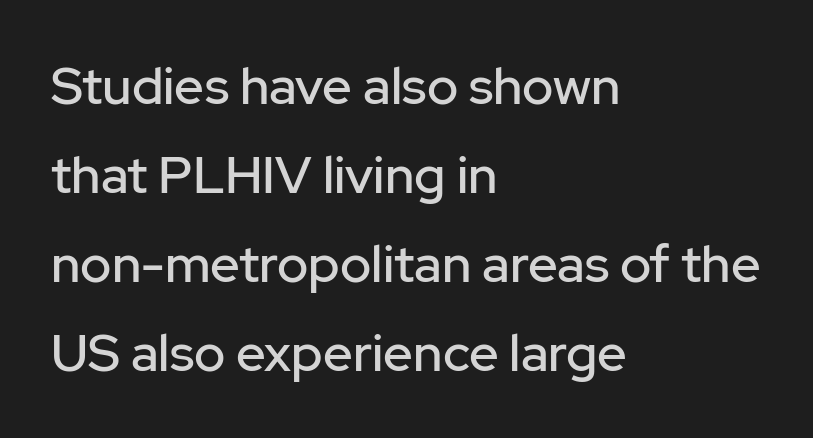
The image shows 52 px sans-serif type, upright; set left-aligned, line spacing 1.71x, normal letter spacing, not underlined; low stroke contrast and a medium x-height.
